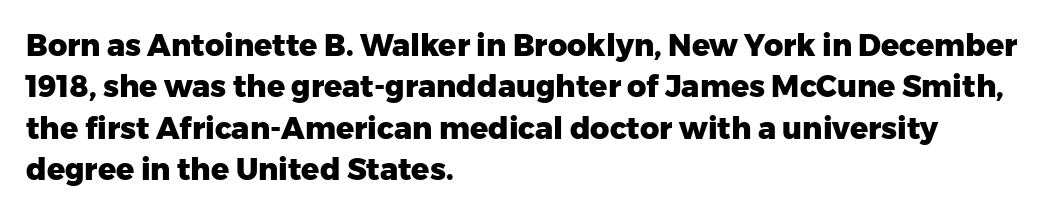
Q: Is the text bold? A: Yes.
Q: Is the text italic (slanted)? A: No, it is upright.
Q: Is the typeface a serif or a sans-serif typeface? A: Sans-serif.
Q: Is the text underlined? A: No.
Q: How is the paragraph aligned? A: Left-aligned.
Q: Is the spacing between letters normal or unusually wide? A: Normal.
Q: Is the spacing between lines tight, normal or loose? A: Normal.
Q: Width (condensed, normal, or wide)? A: Normal.
Q: Stroke contrast? A: Low.
Q: x-height? A: Medium.
Q: Monospaced? A: No.
